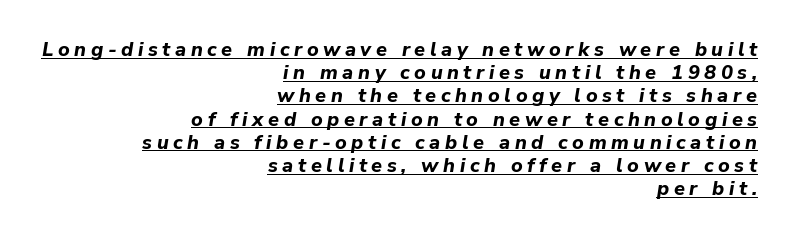
The image shows 20 px bold type, italic (leaning right); set right-aligned, line spacing 1.16x, unusually wide letter spacing (+0.23 em), underlined.
